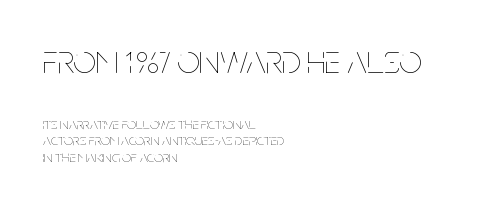
The image shows 40 px thin, condensed type, upright; set left-aligned, tight line spacing (1.04x), normal letter spacing, not underlined; the first (top) block is 2.5x larger; low stroke contrast and a large x-height.
